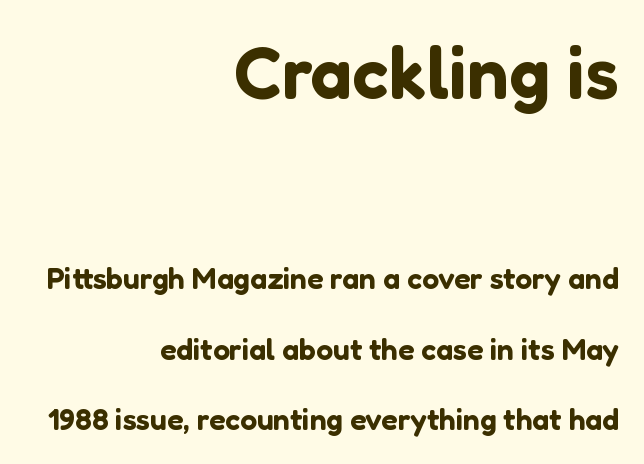
The image shows 74 px sans-serif type, upright; set right-aligned, loose line spacing (2.36x), normal letter spacing, not underlined; the first (top) block is 2.47x larger; low stroke contrast and a medium x-height.
